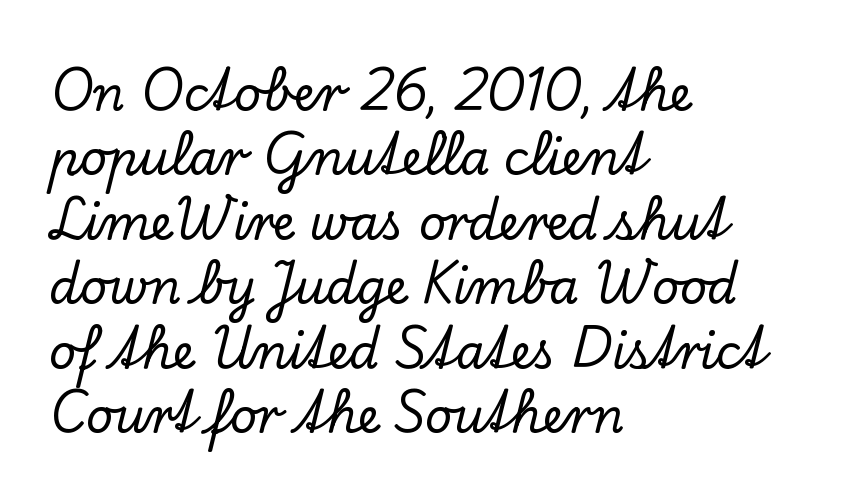
{"serif": "yes", "width": "normal", "stroke_contrast": "low", "x_height": "small", "monospaced": "no", "underline": "no", "align": "left", "line_spacing": "normal", "line_spacing_ratio": 1.37, "letter_spacing": "normal", "letter_spacing_em": 0.0, "glyph_px": 47}
